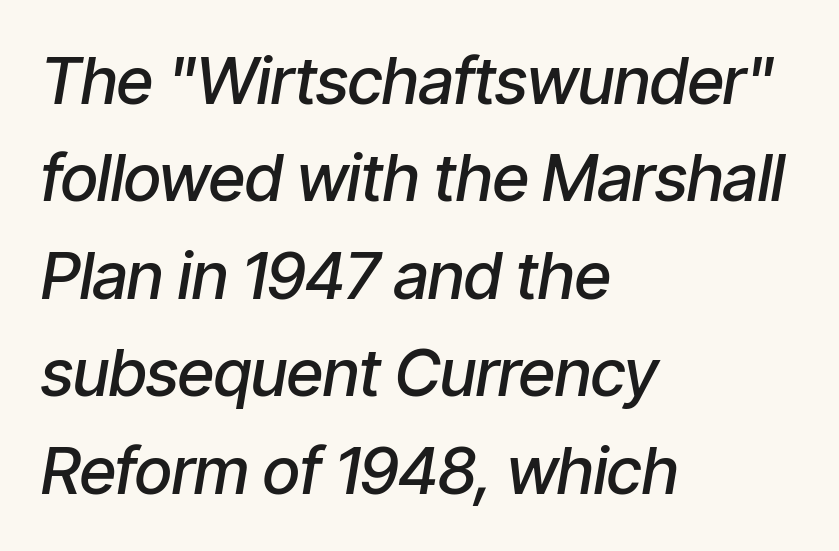
Q: Is the text bold? A: Semi-bold.
Q: Is the text italic (slanted)? A: Yes, it leans right by about 9 degrees.
Q: Is the text underlined? A: No.
Q: How is the paragraph aligned? A: Left-aligned.
Q: Is the spacing between letters normal or unusually wide? A: Normal.
Q: Is the spacing between lines tight, normal or loose? A: Normal.
Q: Width (condensed, normal, or wide)? A: Condensed.
Q: Stroke contrast? A: Low.
Q: x-height? A: Medium.
Q: Monospaced? A: No.
